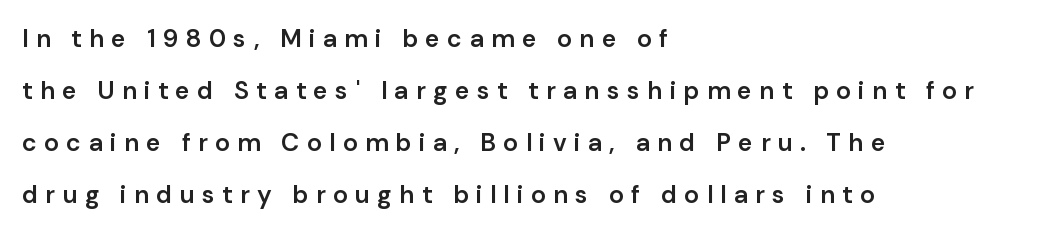
{"italic": "no", "bold": "semi", "underline": "no", "align": "left", "line_spacing": "loose", "line_spacing_ratio": 2.08, "letter_spacing": "wide", "letter_spacing_em": 0.29, "glyph_px": 25}
